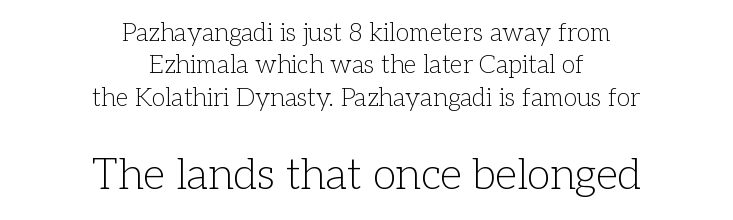
Students, observe: this is what conventionally led text looks like. Is this a sans? No — the strokes have serifs. Stroke thickness stays within the range of a standard reading face or lighter. The tracking reads as untouched default to a designer's eye.
